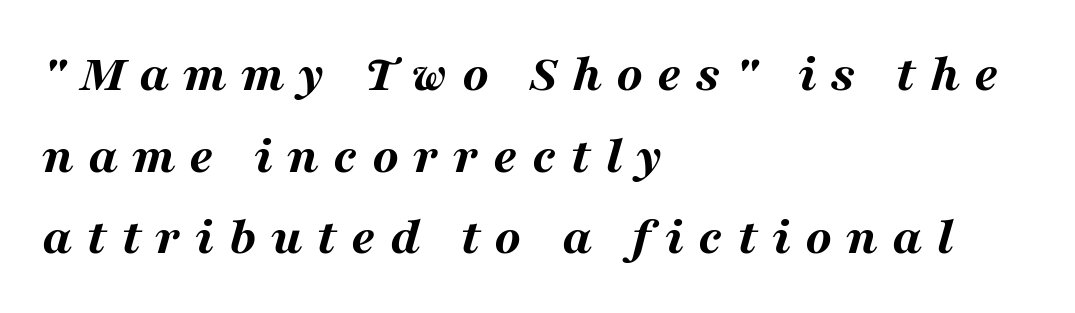
{"italic": "yes", "lean": "right", "slant_degrees": 16, "bold": "yes", "weight": "bold", "width": "wide", "stroke_contrast": "medium", "x_height": "medium", "monospaced": "no", "underline": "no", "align": "left", "line_spacing": "normal", "line_spacing_ratio": 1.51, "letter_spacing": "wide", "letter_spacing_em": 0.26, "glyph_px": 54}
